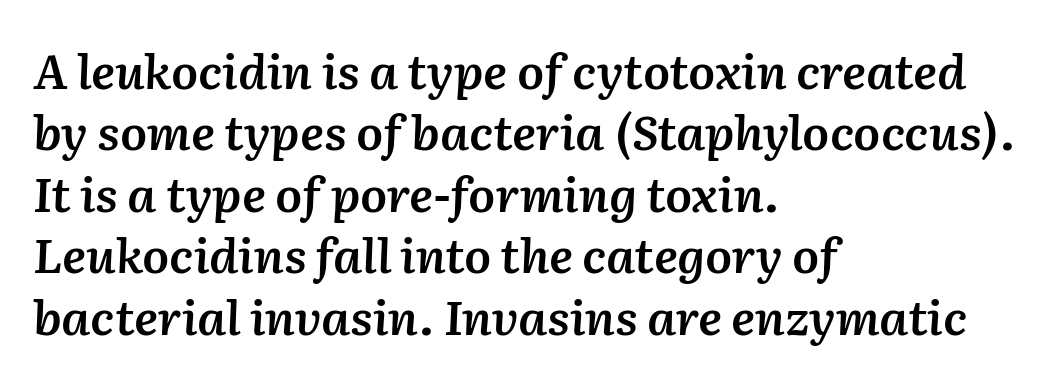
A clean baseline with only descenders dipping below it. How would I describe the line gaps? Plain and ordinary. Every letter is mildly thick-stroked: semibold rather than bold. The passage is arranged the way most books set body copy — flush left.
